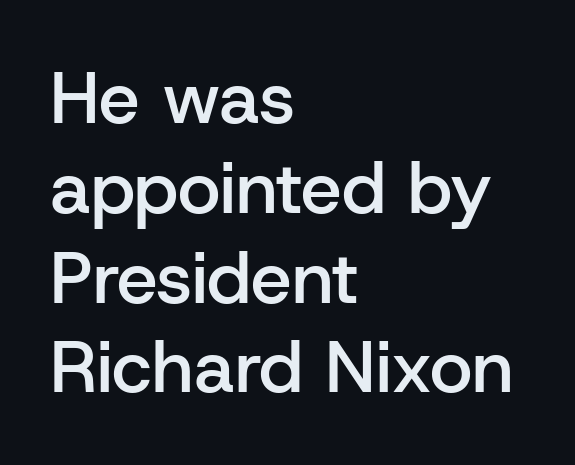
{"serif": "no", "italic": "no", "bold": "semi", "weight": "semibold", "width": "normal", "stroke_contrast": "low", "x_height": "medium", "monospaced": "no", "underline": "no", "align": "left", "line_spacing_ratio": 1.23, "letter_spacing": "normal", "letter_spacing_em": 0.0, "glyph_px": 73}
